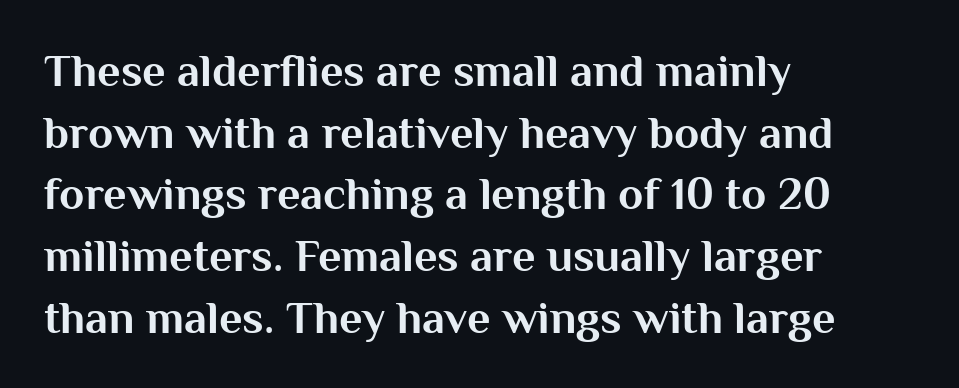
The image shows 46 px bold sans-serif type, upright; set left-aligned, normal line spacing (1.34x), normal letter spacing, not underlined; medium stroke contrast and a medium x-height.
